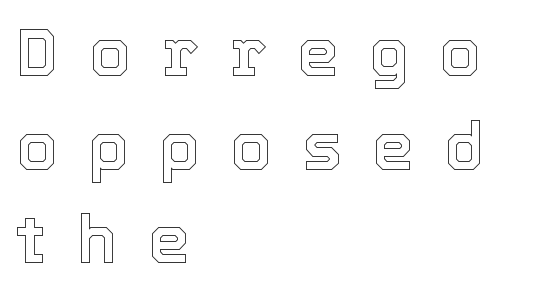
{"italic": "no", "width": "normal", "x_height": "medium", "monospaced": "no", "underline": "no", "align": "left", "line_spacing": "normal", "line_spacing_ratio": 1.42, "letter_spacing": "wide", "letter_spacing_em": 0.46, "glyph_px": 66}
